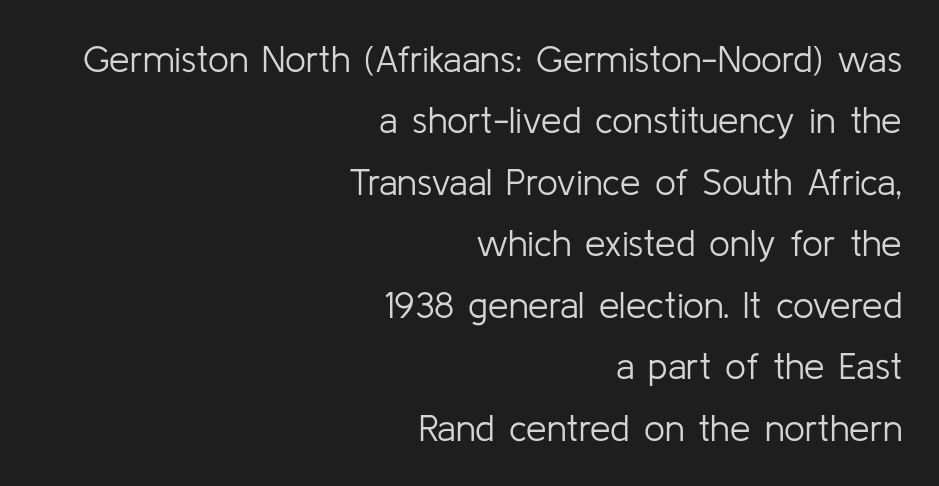
Q: Is the text bold? A: No.
Q: Is the text italic (slanted)? A: No, it is upright.
Q: Is the typeface a serif or a sans-serif typeface? A: Sans-serif.
Q: Is the text underlined? A: No.
Q: How is the paragraph aligned? A: Right-aligned.
Q: Is the spacing between letters normal or unusually wide? A: Normal.
Q: Is the spacing between lines tight, normal or loose? A: Normal.
Q: Width (condensed, normal, or wide)? A: Normal.
Q: Stroke contrast? A: Low.
Q: x-height? A: Medium.
Q: Monospaced? A: No.
